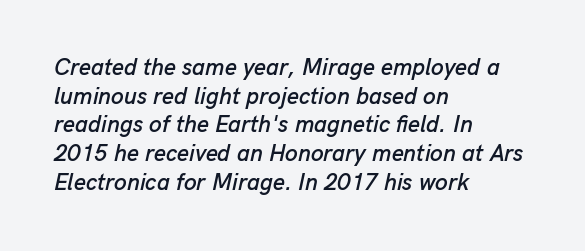
The image shows 23 px text type, italic (leaning right); set left-aligned, normal line spacing (1.25x), normal letter spacing, not underlined.
